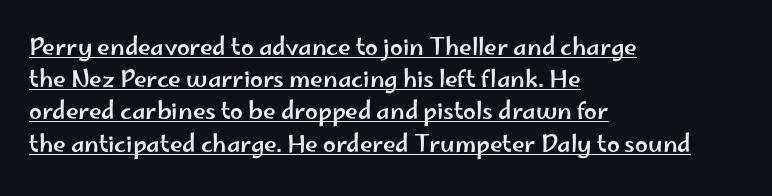
Normally led — the rows are evenly, conventionally spaced. Leftover space on each line is placed entirely after the last word. The typesetter has applied underlining to the passage shown. Rendered with straight, roman letterforms. Nothing unusual about the tracking: characters are spaced as the font intends.
